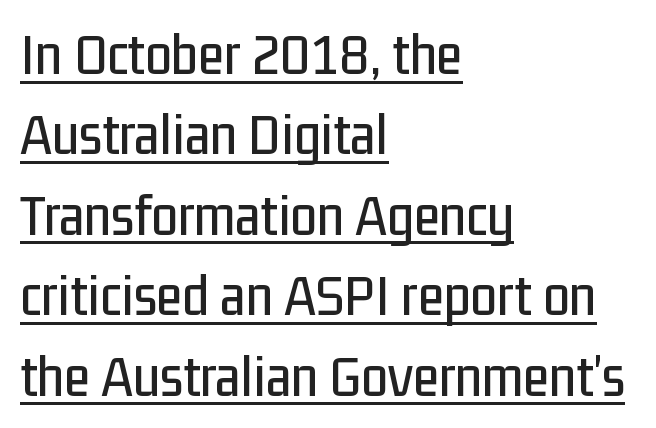
Q: Is the text italic (slanted)? A: No, it is upright.
Q: Is the typeface a serif or a sans-serif typeface? A: Sans-serif.
Q: Is the text underlined? A: Yes.
Q: How is the paragraph aligned? A: Left-aligned.
Q: Is the spacing between letters normal or unusually wide? A: Normal.
Q: Is the spacing between lines tight, normal or loose? A: Normal.
Q: Width (condensed, normal, or wide)? A: Condensed.
Q: Stroke contrast? A: Low.
Q: x-height? A: Medium.
Q: Monospaced? A: No.
